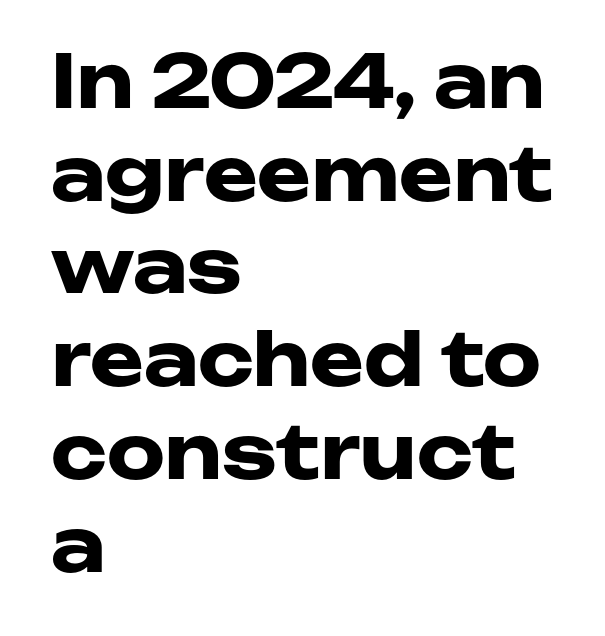
Spacing verdict: proportional, widths tailored to each character. The rendering uses a bold face; every stroke is thick and dark. A classic flush-left, rag-right setting is used for this passage. Regarding leading, the lines here are spaced in the standard way. Characters remain perfectly vertical along every line. Descenders hang freely into open space.
